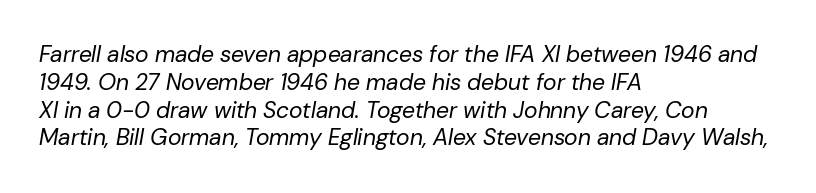
The image shows 23 px text type, italic (leaning right); set left-aligned, line spacing 1.21x, normal letter spacing, not underlined.
